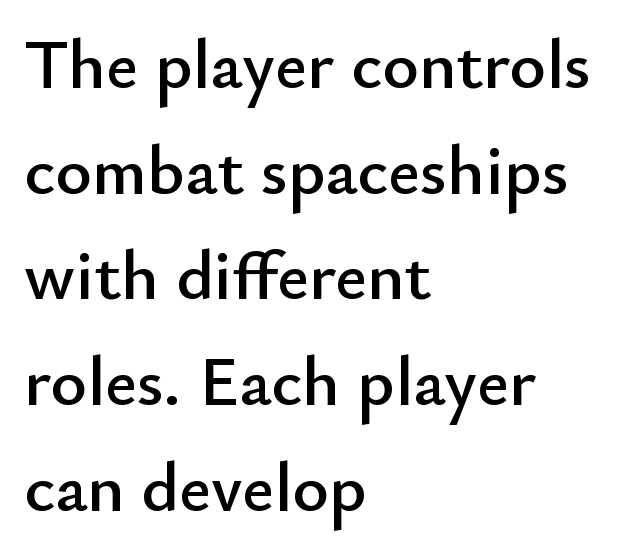
Type without underlining. How are the letters spaced? Ordinarily, with no added tracking. Regarding leading, the lines here are spaced in the standard way. Is this a sans? Yes — the strokes have no serifs. The axis of the letterforms is exactly vertical.
